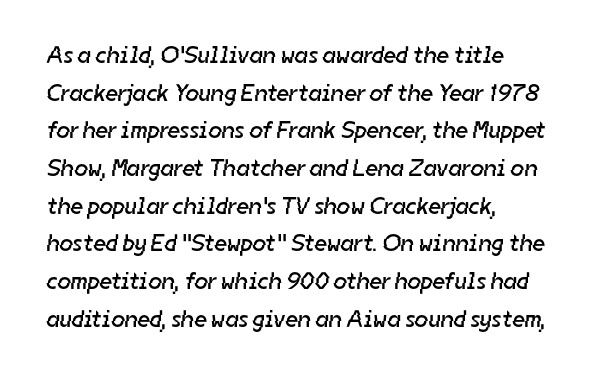
{"bold": "no", "underline": "no", "align": "left", "line_spacing": "normal", "line_spacing_ratio": 1.57, "letter_spacing": "normal", "letter_spacing_em": 0.0, "glyph_px": 24}
